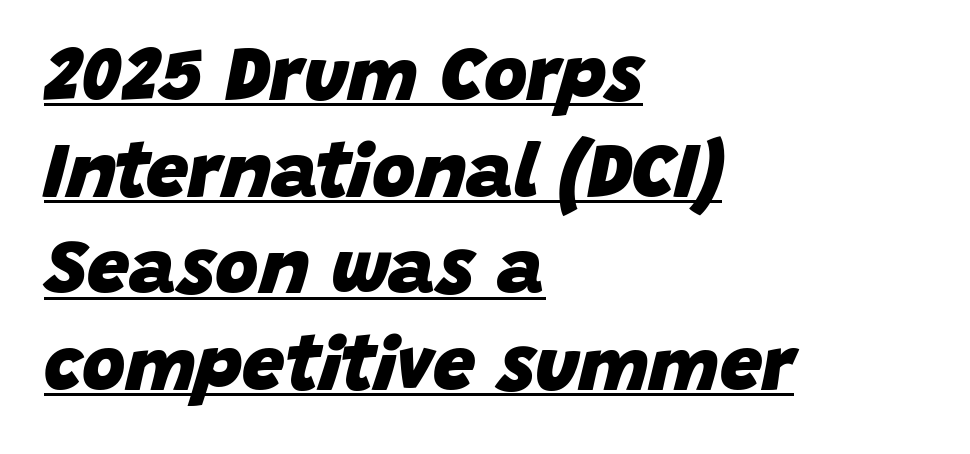
{"italic": "yes", "lean": "right", "slant_degrees": 15, "bold": "yes", "weight": "heavy", "width": "normal", "stroke_contrast": "low", "x_height": "large", "monospaced": "no", "underline": "yes", "align": "left", "line_spacing": "normal", "line_spacing_ratio": 1.29, "letter_spacing": "normal", "letter_spacing_em": 0.0, "glyph_px": 75}
